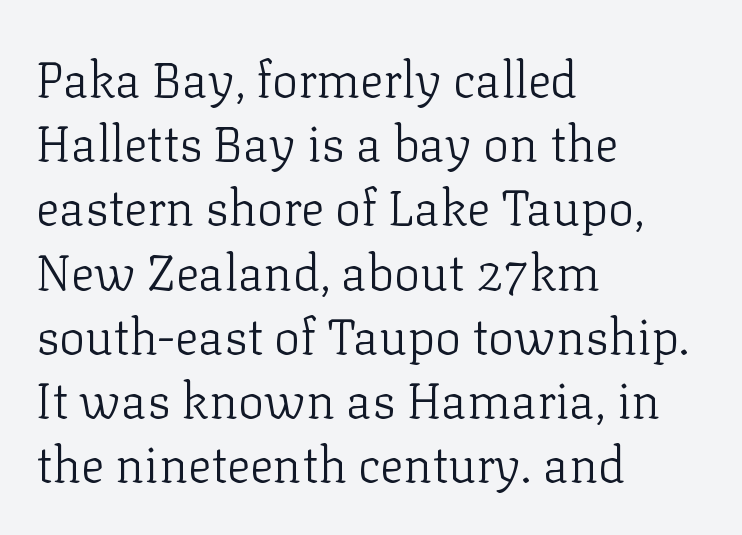
The image shows 49 px light serif type, upright; set left-aligned, normal line spacing (1.31x), normal letter spacing, not underlined; low stroke contrast and a medium x-height.
